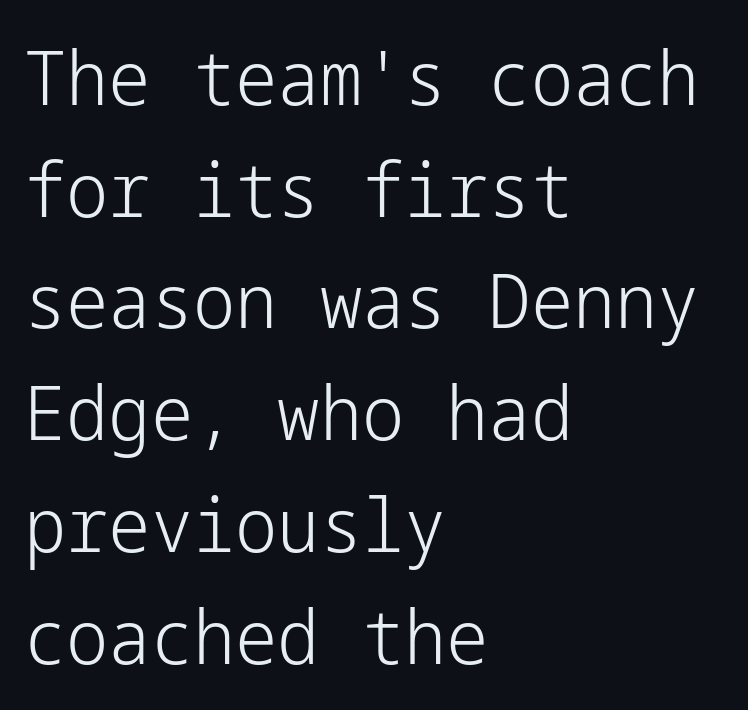
Q: Is the text bold? A: No.
Q: Is the text italic (slanted)? A: No, it is upright.
Q: Is the typeface a serif or a sans-serif typeface? A: Sans-serif.
Q: Is the text underlined? A: No.
Q: How is the paragraph aligned? A: Left-aligned.
Q: Is the spacing between letters normal or unusually wide? A: Normal.
Q: Is the spacing between lines tight, normal or loose? A: Normal.
Q: Width (condensed, normal, or wide)? A: Normal.
Q: Stroke contrast? A: Low.
Q: x-height? A: Medium.
